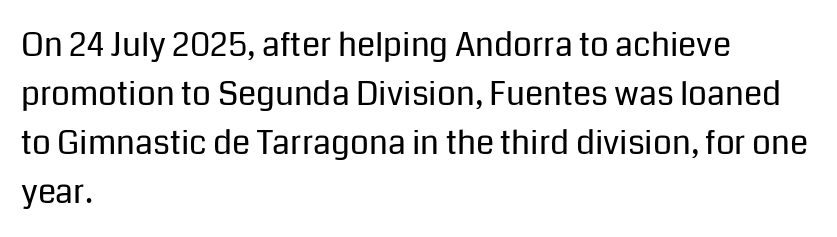
Observe the absence of serifs on each vertical stroke in this sample. Think of a printed novel: that variable character pitch is what you see here. The lines are quadded left. Here the glyphs are tracked normally, forming tight word shapes. Caption: face not bold, strokes unweighted.
